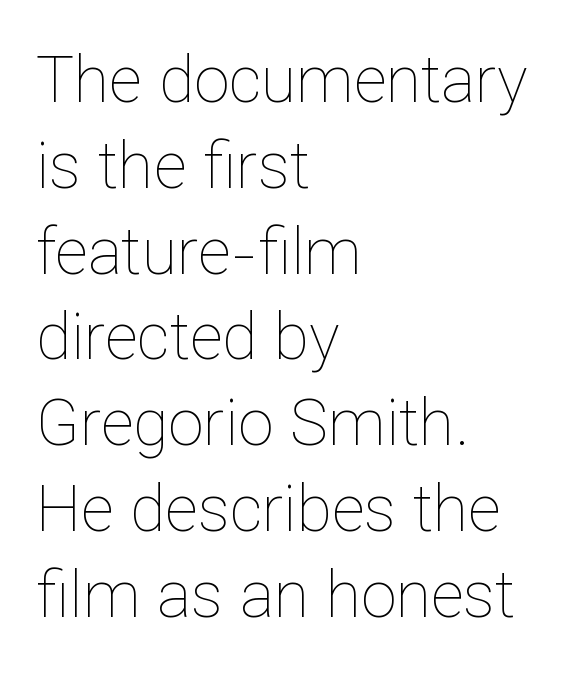
The image shows 64 px thin type, upright; set left-aligned, normal line spacing (1.34x), normal letter spacing, not underlined; low stroke contrast and a medium x-height.
